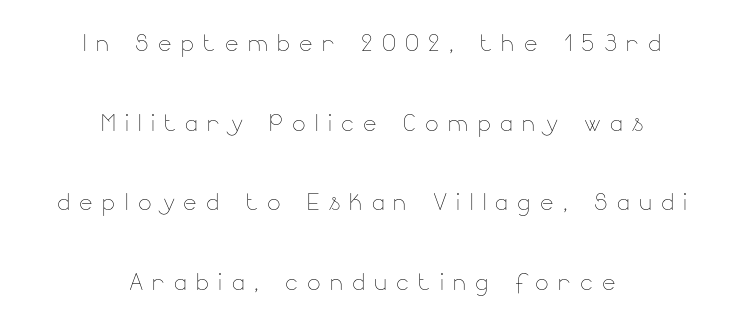
Q: Is the text bold? A: No.
Q: Is the text italic (slanted)? A: No, it is upright.
Q: Is the text underlined? A: No.
Q: How is the paragraph aligned? A: Centered.
Q: Is the spacing between letters normal or unusually wide? A: Unusually wide.
Q: Is the spacing between lines tight, normal or loose? A: Loose.
Q: Width (condensed, normal, or wide)? A: Normal.
Q: Stroke contrast? A: Low.
Q: x-height? A: Small.
Q: Monospaced? A: No.
